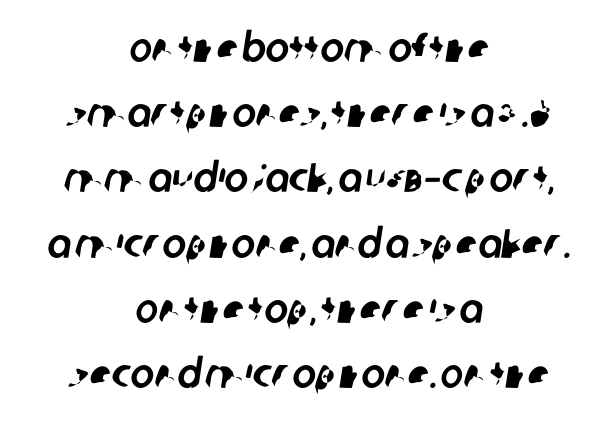
The image shows 40 px sans-serif type; set centered, normal line spacing (1.63x), normal letter spacing, not underlined; low stroke contrast and a large x-height.
